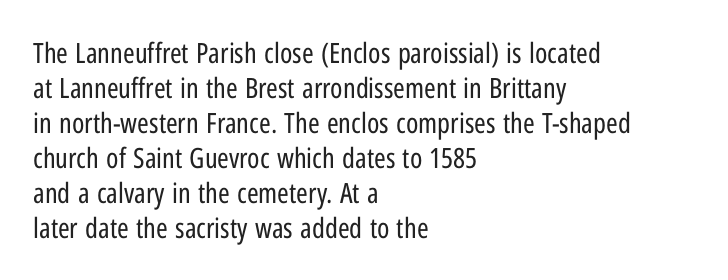
The image shows 28 px regular-weight, condensed sans-serif type, upright; set left-aligned, normal line spacing (1.25x), normal letter spacing, not underlined; low stroke contrast and a medium x-height.
